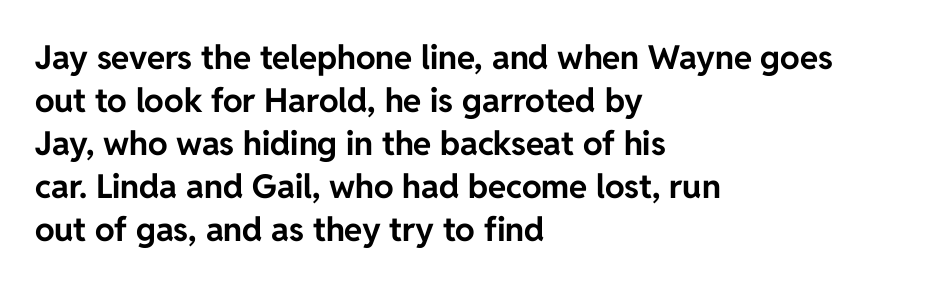
The image shows 33 px bold sans-serif type, upright; set left-aligned, normal line spacing (1.3x), normal letter spacing, not underlined; low stroke contrast and a medium x-height.
